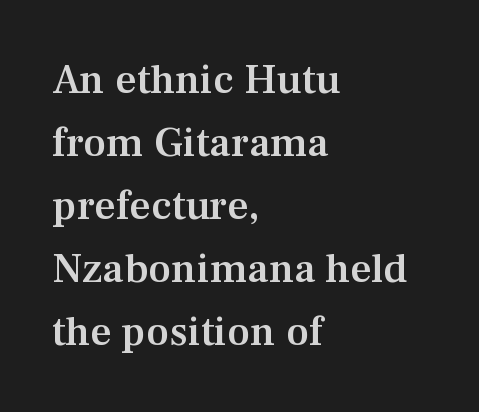
Caption: standard tracking, unaltered. Are there feet on the stems? There are — it's a serif. Moderately thickened strokes mark this as semibold type. Is there much room between lines? A standard amount, neither cramped nor airy. These lines are set flush left with a ragged right edge. Every character sits straight up, as roman type does.
